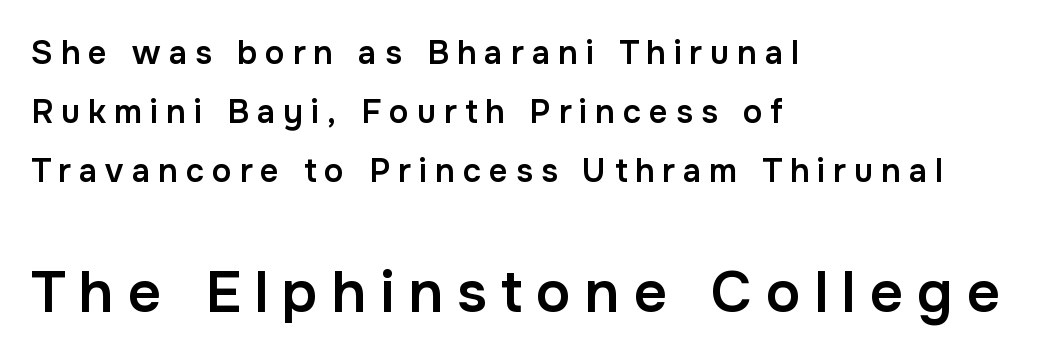
The lines are quadded left. Is this a fixed-width face? No — the glyphs have proportional, varying widths. The font's upright variant was chosen for this text. The typeface chosen for these lines omits serifs. The face used here is a semibold: visibly heavier than regular, lighter than bold.
